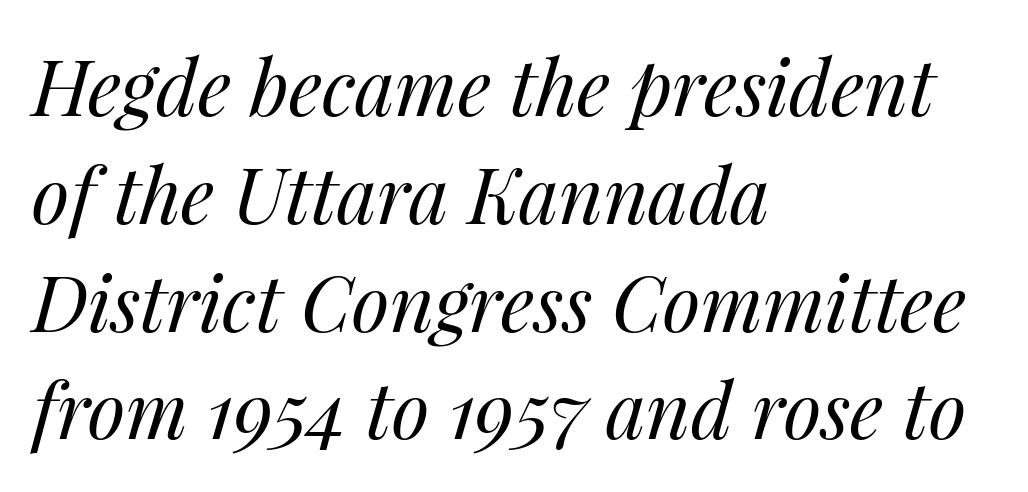
{"italic": "yes", "lean": "right", "slant_degrees": 14, "bold": "no", "weight": "regular", "width": "normal", "stroke_contrast": "medium", "x_height": "medium", "monospaced": "no", "underline": "no", "align": "left", "line_spacing": "normal", "line_spacing_ratio": 1.4, "letter_spacing": "normal", "letter_spacing_em": 0.0, "glyph_px": 77}
